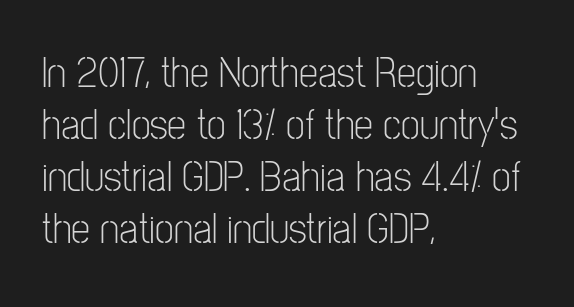
The image shows 43 px light, condensed sans-serif type, upright; set left-aligned, line spacing 1.21x, normal letter spacing, not underlined; low stroke contrast and a medium x-height.
